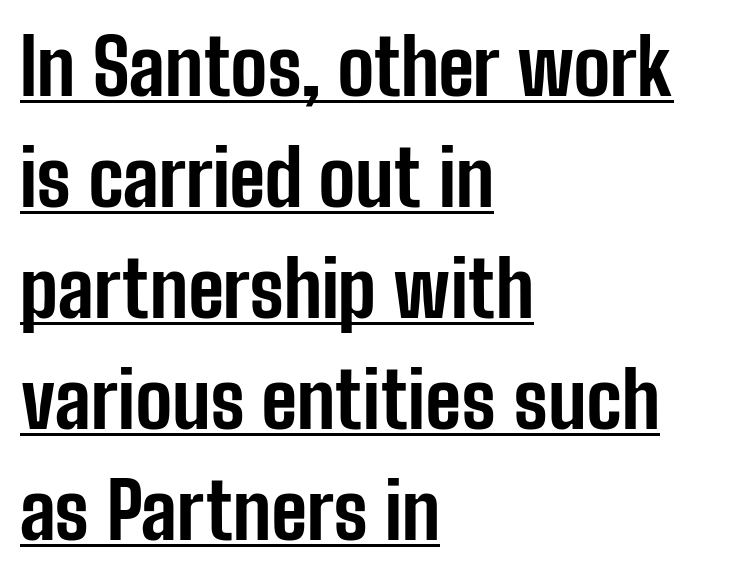
Typeset ragged right — the left edge is the straight one. Successive baselines arrive at the customary interval. A typesetter would label this face a sans. Looks like someone drew a line under every word here.
